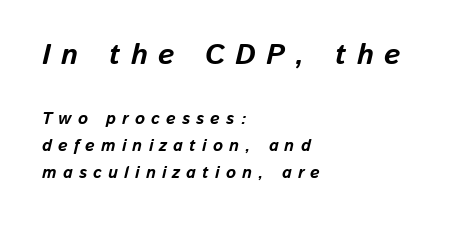
{"italic": "yes", "lean": "right", "slant_degrees": 13, "bold": "yes", "weight": "bold", "width": "normal", "stroke_contrast": "low", "x_height": "medium", "monospaced": "no", "underline": "no", "align": "left", "line_spacing": "normal", "line_spacing_ratio": 1.58, "letter_spacing": "wide", "letter_spacing_em": 0.36, "larger_block": "first", "size_ratio": 1.71, "glyph_px": 29}
